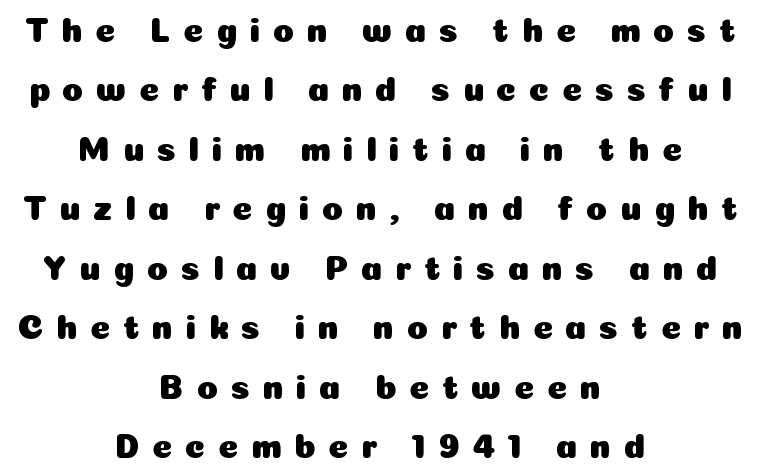
Q: Is the text italic (slanted)? A: No, it is upright.
Q: Is the typeface a serif or a sans-serif typeface? A: Sans-serif.
Q: Is the text underlined? A: No.
Q: How is the paragraph aligned? A: Centered.
Q: Is the spacing between letters normal or unusually wide? A: Unusually wide.
Q: Width (condensed, normal, or wide)? A: Normal.
Q: Stroke contrast? A: Low.
Q: x-height? A: Medium.
Q: Monospaced? A: No.
